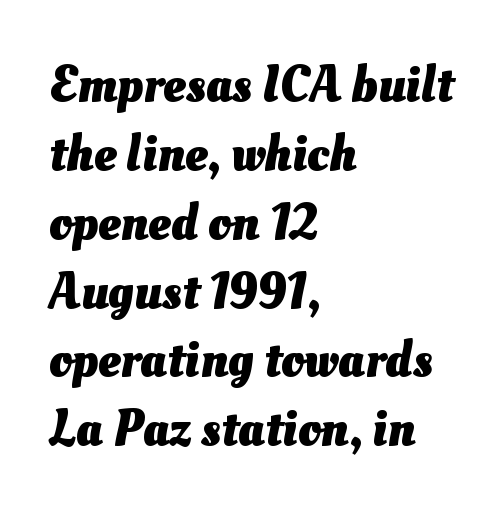
The image shows 51 px heavy type; set left-aligned, normal line spacing (1.35x), normal letter spacing, not underlined; medium stroke contrast and a small x-height.
